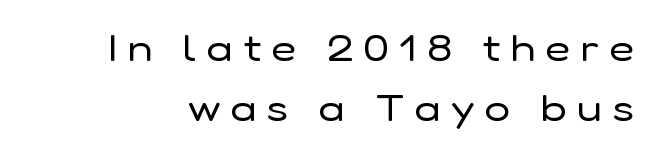
{"serif": "no", "italic": "no", "bold": "no", "weight": "regular", "width": "normal", "stroke_contrast": "low", "x_height": "medium", "monospaced": "no", "underline": "no", "line_spacing": "normal", "line_spacing_ratio": 1.59, "letter_spacing": "wide", "letter_spacing_em": 0.28, "glyph_px": 38}
